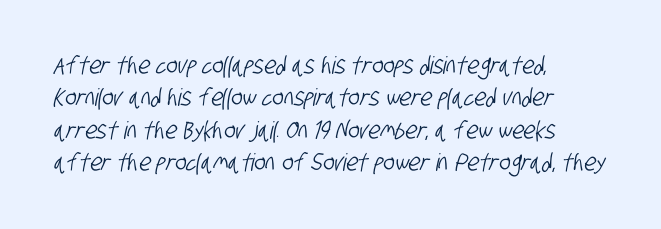
Q: Is the text underlined? A: No.
Q: How is the paragraph aligned? A: Left-aligned.
Q: Is the spacing between letters normal or unusually wide? A: Normal.
Q: Is the spacing between lines tight, normal or loose? A: Normal.
